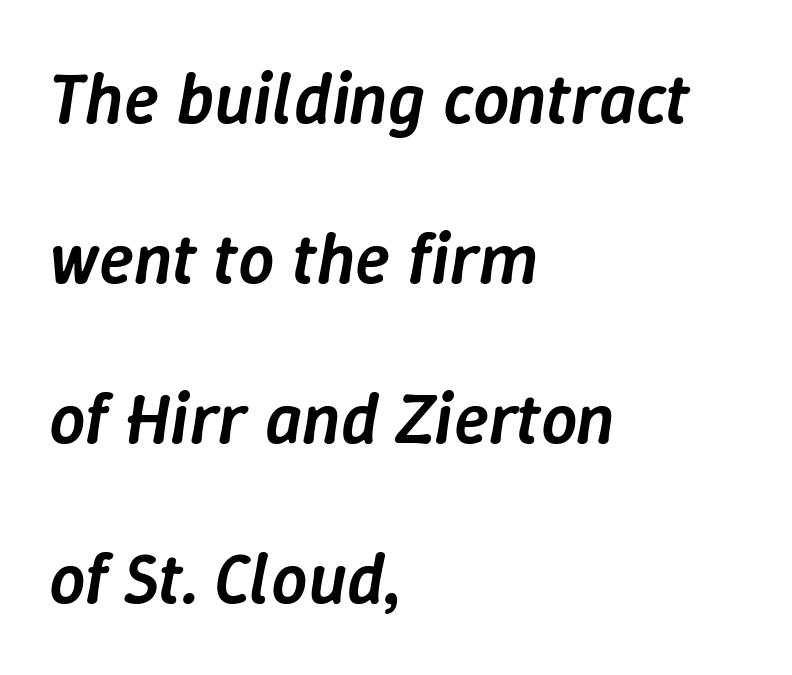
{"italic": "yes", "lean": "right", "slant_degrees": 9, "bold": "semi", "weight": "semibold", "width": "normal", "stroke_contrast": "low", "x_height": "medium", "monospaced": "no", "underline": "no", "align": "left", "line_spacing": "loose", "line_spacing_ratio": 2.22, "letter_spacing": "normal", "letter_spacing_em": 0.0, "glyph_px": 72}
